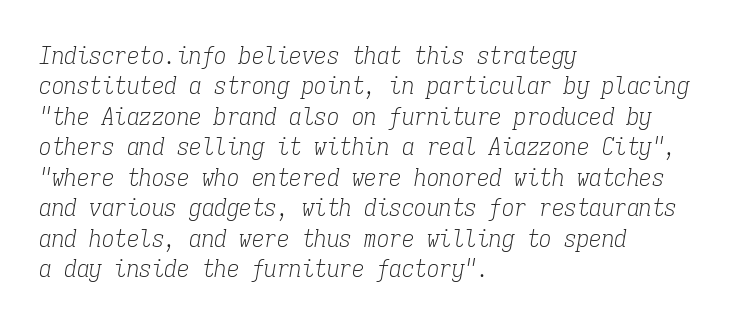
Spacing between characters is what you'd get straight out of the box. No chunkiness to these letters — they're not bold. Characters are canted at an angle relative to the baseline's perpendicular. Each line starts at the same left margin while the right side varies.
